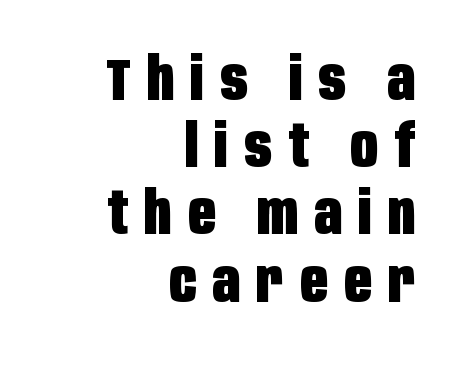
Q: Is the text bold? A: Yes.
Q: Is the text italic (slanted)? A: No, it is upright.
Q: Is the typeface a serif or a sans-serif typeface? A: Sans-serif.
Q: Is the text underlined? A: No.
Q: How is the paragraph aligned? A: Right-aligned.
Q: Is the spacing between letters normal or unusually wide? A: Unusually wide.
Q: Is the spacing between lines tight, normal or loose? A: Tight.
Q: Width (condensed, normal, or wide)? A: Condensed.
Q: Stroke contrast? A: Low.
Q: x-height? A: Large.
Q: Monospaced? A: No.
